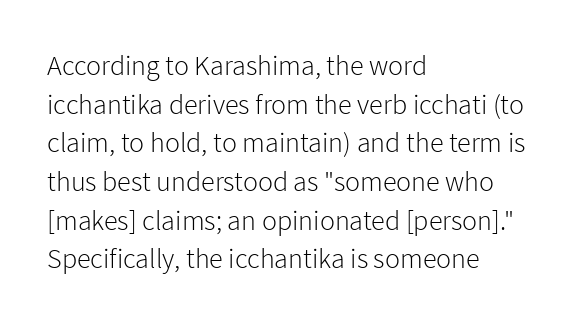
Q: Is the text bold? A: No.
Q: Is the text italic (slanted)? A: No, it is upright.
Q: Is the typeface a serif or a sans-serif typeface? A: Sans-serif.
Q: Is the text underlined? A: No.
Q: How is the paragraph aligned? A: Left-aligned.
Q: Is the spacing between letters normal or unusually wide? A: Normal.
Q: Is the spacing between lines tight, normal or loose? A: Normal.
Q: Width (condensed, normal, or wide)? A: Normal.
Q: Stroke contrast? A: Low.
Q: x-height? A: Medium.
Q: Monospaced? A: No.
